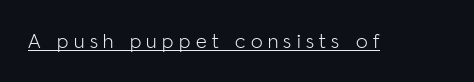
Caption: lettering with a line underneath. Honestly, the letter spacing is so wide it's the main thing you notice. When letters stand straight like this, we call the style roman or upright. Heft: none added — not bold.
